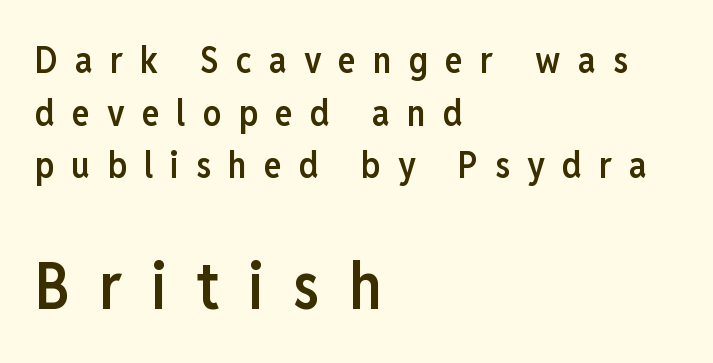
{"serif": "no", "italic": "no", "bold": "semi", "weight": "semibold", "width": "condensed", "stroke_contrast": "low", "x_height": "medium", "monospaced": "no", "underline": "no", "align": "left", "line_spacing": "normal", "line_spacing_ratio": 1.42, "letter_spacing": "wide", "letter_spacing_em": 0.46, "larger_block": "second", "size_ratio": 1.73, "glyph_px": 64}
